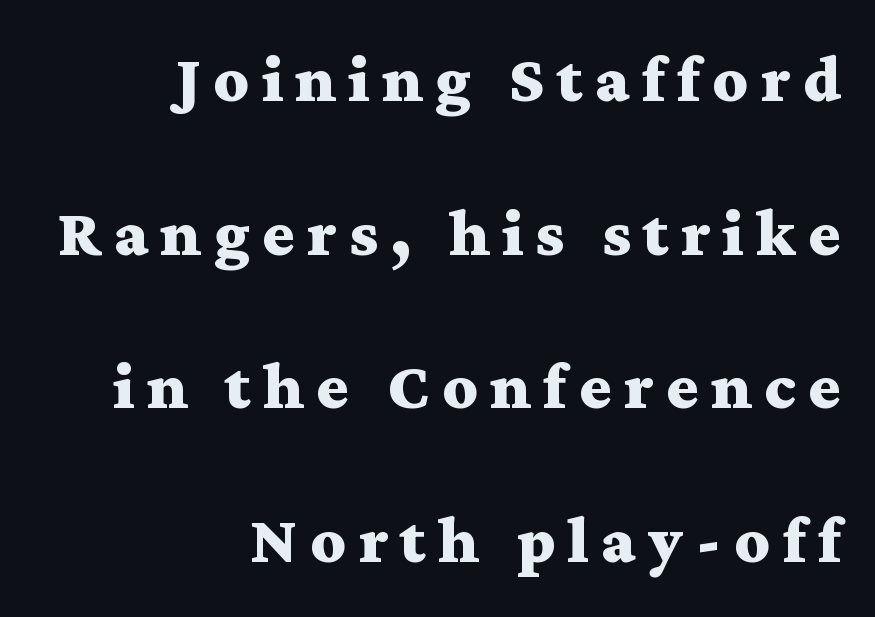
The image shows 68 px bold, wide serif type, upright; set right-aligned, loose line spacing (2.26x), not underlined; medium stroke contrast and a medium x-height.
